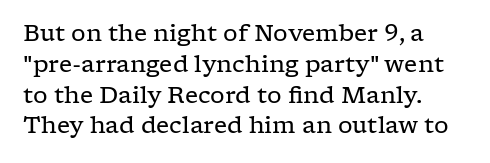
The image shows 23 px text type, upright; set normal line spacing (1.34x), normal letter spacing, not underlined.
